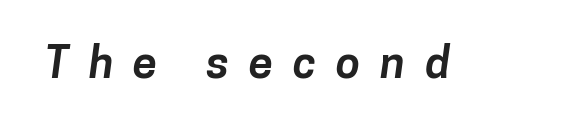
Q: Is the text bold? A: Yes.
Q: Is the typeface a serif or a sans-serif typeface? A: Sans-serif.
Q: Is the text underlined? A: No.
Q: Is the spacing between letters normal or unusually wide? A: Unusually wide.
Q: Width (condensed, normal, or wide)? A: Normal.
Q: Stroke contrast? A: Low.
Q: x-height? A: Medium.
Q: Monospaced? A: No.
